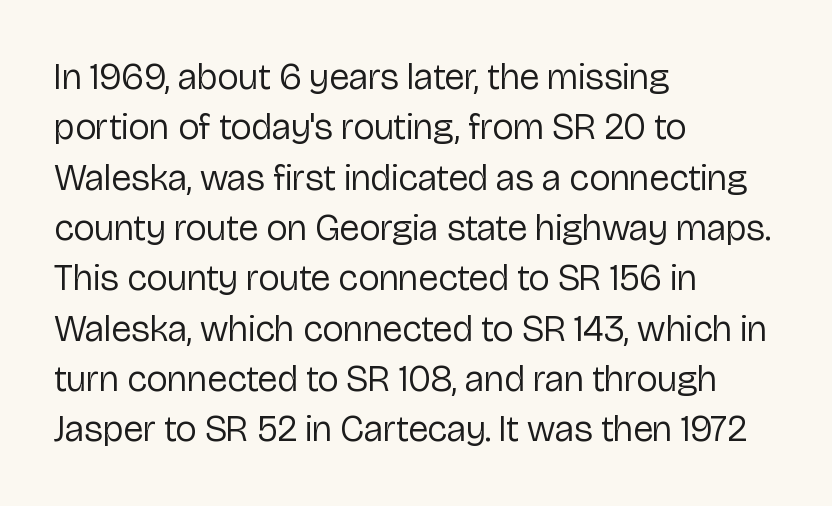
Inter-character spacing is left at the font's built-in metrics. Note: no serifs on the glyphs. Unbolded letterforms with no extra heft. The rendering uses natural spacing where letterforms have individual widths.
